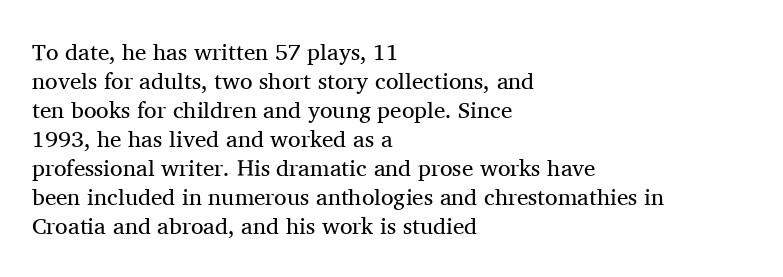
{"italic": "no", "bold": "no", "underline": "no", "align": "left", "line_spacing": "normal", "line_spacing_ratio": 1.26, "letter_spacing": "normal", "letter_spacing_em": 0.0, "glyph_px": 23}
